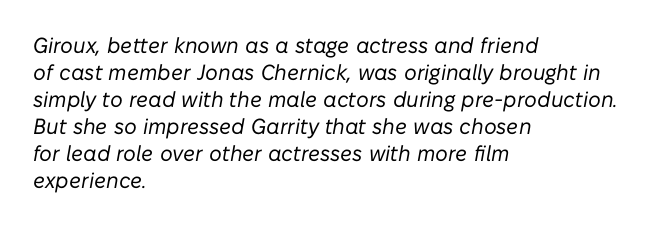
Tracking value appears to be zero — textbook default spacing. Is the type slanted? Yes — the strokes lean at a clear angle. This rendering features lettering with no underline. If you drew a ruler down the left edge, every line would touch it. On a weight scale, this lands at 450 or below.
